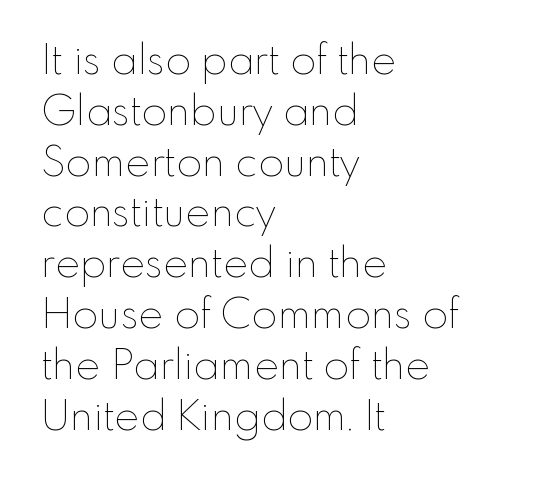
The passage is arranged the way most books set body copy — flush left. Characters remain perfectly vertical along every line. Descenders are the only things crossing below the line. The characters are drawn with everyday or finer stroke widths.
